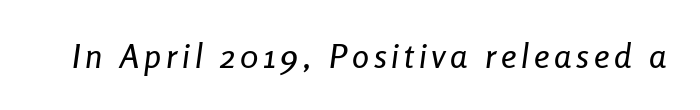
{"italic": "yes", "lean": "right", "slant_degrees": 8, "width": "condensed", "stroke_contrast": "low", "x_height": "medium", "monospaced": "no", "underline": "no", "glyph_px": 34}
